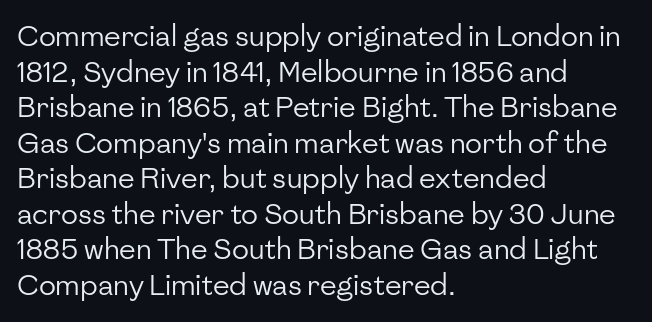
{"serif": "no", "italic": "no", "bold": "no", "weight": "regular", "width": "normal", "stroke_contrast": "low", "x_height": "medium", "monospaced": "no", "underline": "no", "align": "left", "line_spacing": "normal", "line_spacing_ratio": 1.27, "letter_spacing": "normal", "letter_spacing_em": 0.0, "glyph_px": 28}
